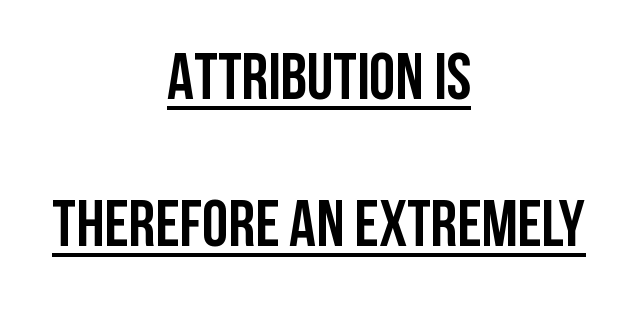
{"serif": "no", "italic": "no", "bold": "yes", "weight": "semibold", "width": "condensed", "stroke_contrast": "low", "x_height": "large", "monospaced": "no", "underline": "yes", "align": "center", "line_spacing": "loose", "line_spacing_ratio": 2.22, "letter_spacing": "normal", "letter_spacing_em": 0.0, "glyph_px": 66}
